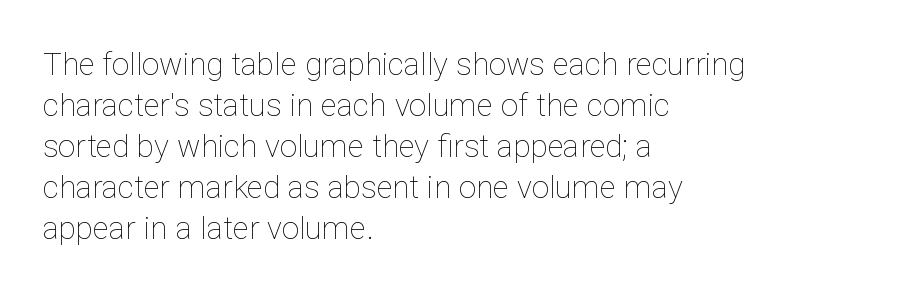
Q: Is the text bold? A: No.
Q: Is the text italic (slanted)? A: No, it is upright.
Q: Is the text underlined? A: No.
Q: How is the paragraph aligned? A: Left-aligned.
Q: Is the spacing between letters normal or unusually wide? A: Normal.
Q: Is the spacing between lines tight, normal or loose? A: Normal.
Q: Width (condensed, normal, or wide)? A: Normal.
Q: Stroke contrast? A: Low.
Q: x-height? A: Medium.
Q: Monospaced? A: No.
